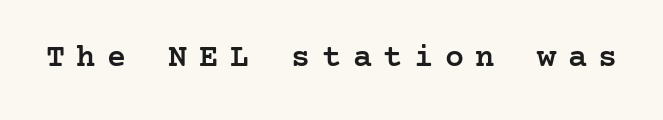
Q: Is the text bold? A: Semi-bold.
Q: Is the text italic (slanted)? A: No, it is upright.
Q: Is the typeface a serif or a sans-serif typeface? A: Serif.
Q: Is the text underlined? A: No.
Q: Is the spacing between letters normal or unusually wide? A: Unusually wide.
Q: Width (condensed, normal, or wide)? A: Normal.
Q: Stroke contrast? A: Low.
Q: x-height? A: Medium.
